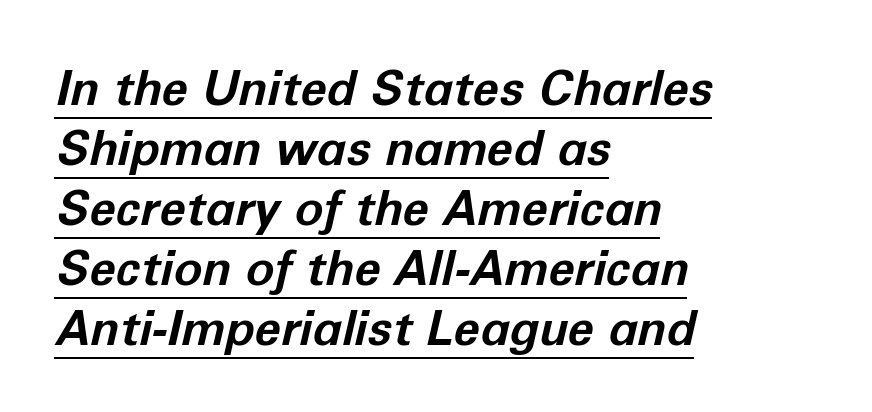
The image shows 48 px bold type, italic (leaning right); set left-aligned, normal line spacing (1.25x), normal letter spacing, underlined; low stroke contrast and a medium x-height.
